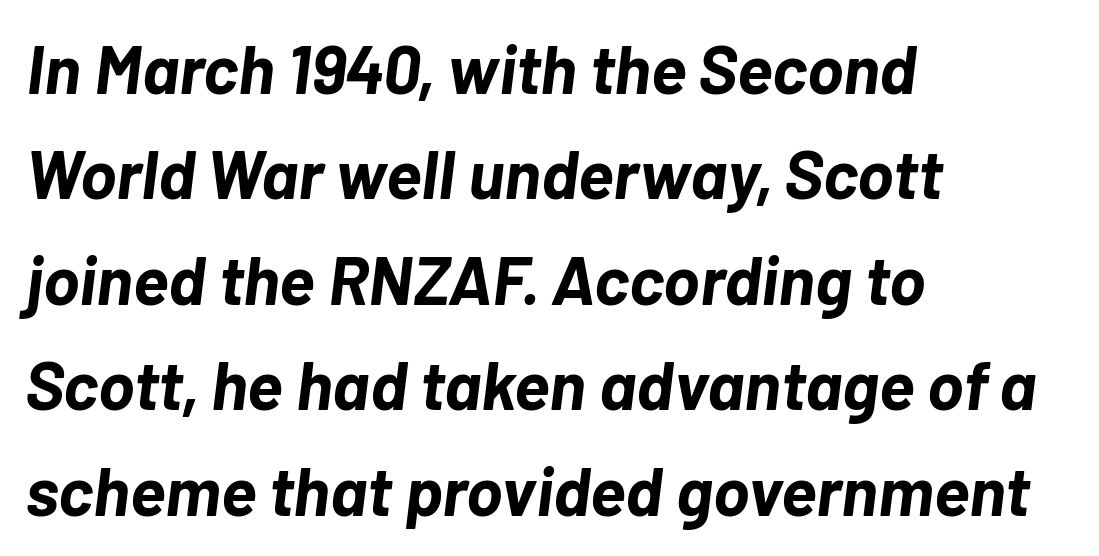
Q: Is the text bold? A: Yes.
Q: Is the text italic (slanted)? A: Yes, it leans right by about 7 degrees.
Q: Is the text underlined? A: No.
Q: How is the paragraph aligned? A: Left-aligned.
Q: Is the spacing between letters normal or unusually wide? A: Normal.
Q: Is the spacing between lines tight, normal or loose? A: Normal.
Q: Width (condensed, normal, or wide)? A: Normal.
Q: Stroke contrast? A: Low.
Q: x-height? A: Medium.
Q: Monospaced? A: No.
